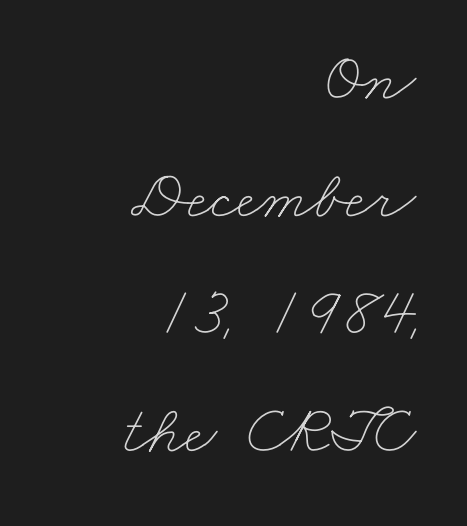
Glance below the letters and you will spot only blank space. Is this a heavy cut? Hardly; it is regular or lighter. Caption: multi-line text, flush right, ragged left. Regarding leading, the lines here are spaced in the standard way.
